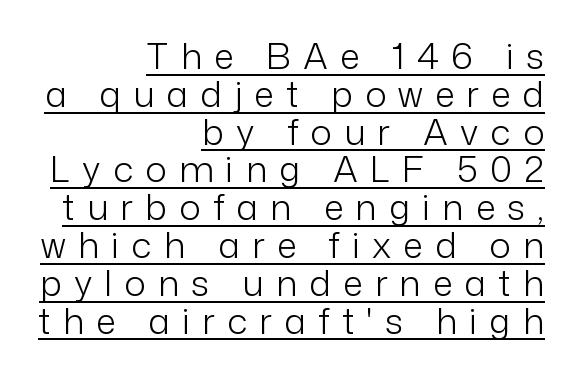
Q: Is the text bold? A: No.
Q: Is the text italic (slanted)? A: No, it is upright.
Q: Is the typeface a serif or a sans-serif typeface? A: Sans-serif.
Q: Is the text underlined? A: Yes.
Q: How is the paragraph aligned? A: Right-aligned.
Q: Is the spacing between letters normal or unusually wide? A: Unusually wide.
Q: Is the spacing between lines tight, normal or loose? A: Tight.
Q: Width (condensed, normal, or wide)? A: Normal.
Q: Stroke contrast? A: Low.
Q: x-height? A: Medium.
Q: Monospaced? A: No.
